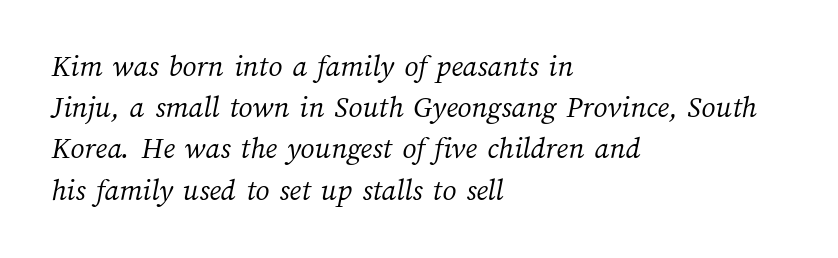
{"bold": "no", "weight": "light", "width": "normal", "stroke_contrast": "medium", "x_height": "medium", "monospaced": "no", "underline": "no", "align": "left", "line_spacing": "normal", "line_spacing_ratio": 1.33, "letter_spacing": "normal", "letter_spacing_em": 0.0, "glyph_px": 31}
